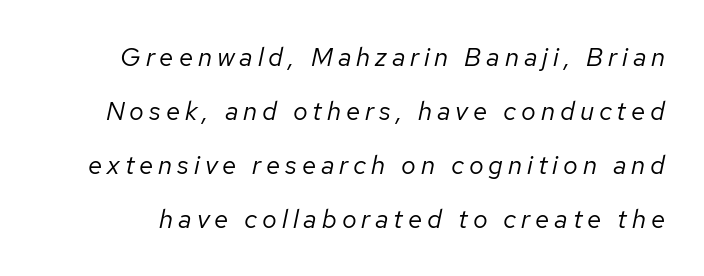
{"italic": "yes", "lean": "right", "slant_degrees": 12, "bold": "no", "underline": "no", "line_spacing": "loose", "line_spacing_ratio": 2.08, "glyph_px": 26}
